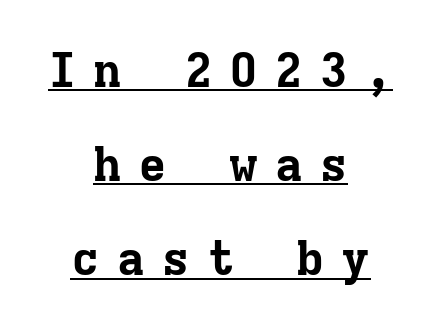
The image shows 48 px bold serif type, upright, monospaced; set centered, loose line spacing (1.96x), unusually wide letter spacing (+0.34 em), underlined; low stroke contrast and a medium x-height.
